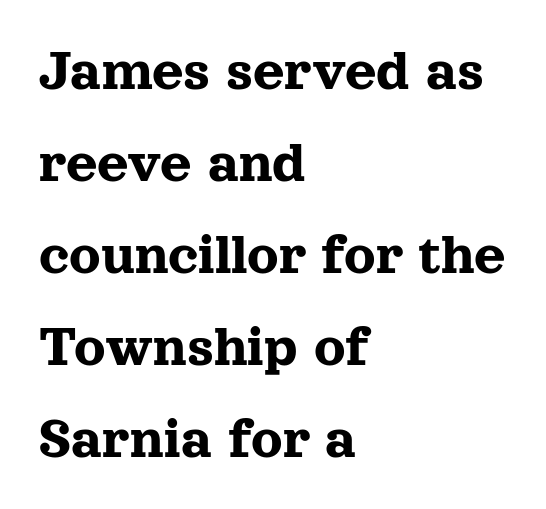
Q: Is the text italic (slanted)? A: No, it is upright.
Q: Is the typeface a serif or a sans-serif typeface? A: Serif.
Q: Is the text underlined? A: No.
Q: How is the paragraph aligned? A: Left-aligned.
Q: Is the spacing between letters normal or unusually wide? A: Normal.
Q: Is the spacing between lines tight, normal or loose? A: Normal.
Q: Width (condensed, normal, or wide)? A: Normal.
Q: x-height? A: Medium.
Q: Monospaced? A: No.
